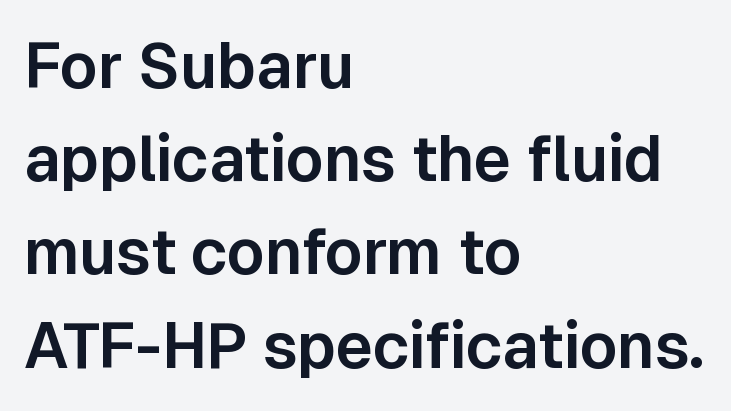
Q: Is the text italic (slanted)? A: No, it is upright.
Q: Is the typeface a serif or a sans-serif typeface? A: Sans-serif.
Q: Is the text underlined? A: No.
Q: How is the paragraph aligned? A: Left-aligned.
Q: Is the spacing between letters normal or unusually wide? A: Normal.
Q: Is the spacing between lines tight, normal or loose? A: Normal.
Q: Width (condensed, normal, or wide)? A: Normal.
Q: Stroke contrast? A: Low.
Q: x-height? A: Medium.
Q: Monospaced? A: No.
